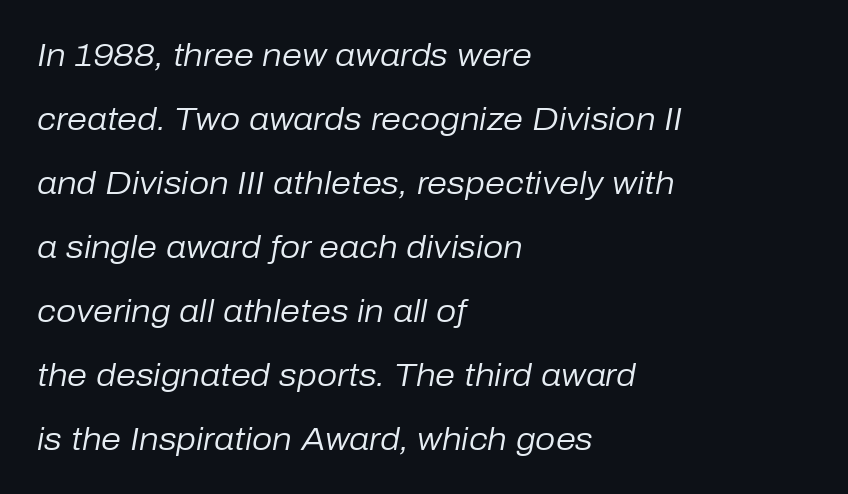
Q: Is the text bold? A: No.
Q: Is the text italic (slanted)? A: Yes, it leans right by about 10 degrees.
Q: Is the text underlined? A: No.
Q: How is the paragraph aligned? A: Left-aligned.
Q: Is the spacing between letters normal or unusually wide? A: Normal.
Q: Is the spacing between lines tight, normal or loose? A: Loose.
Q: Width (condensed, normal, or wide)? A: Normal.
Q: Stroke contrast? A: Low.
Q: x-height? A: Medium.
Q: Monospaced? A: No.
